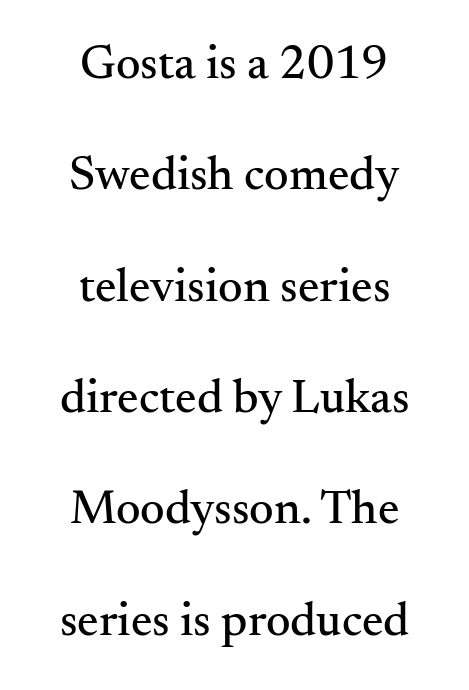
The image shows 48 px serif type, upright; set centered, loose line spacing (2.32x), normal letter spacing, not underlined; medium stroke contrast and a small x-height.
